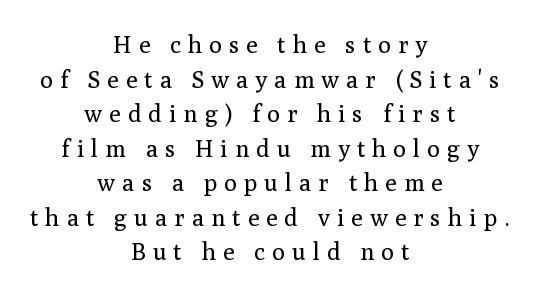
{"italic": "no", "bold": "no", "underline": "no", "align": "center", "line_spacing": "normal", "line_spacing_ratio": 1.44, "letter_spacing": "wide", "letter_spacing_em": 0.29, "glyph_px": 24}
